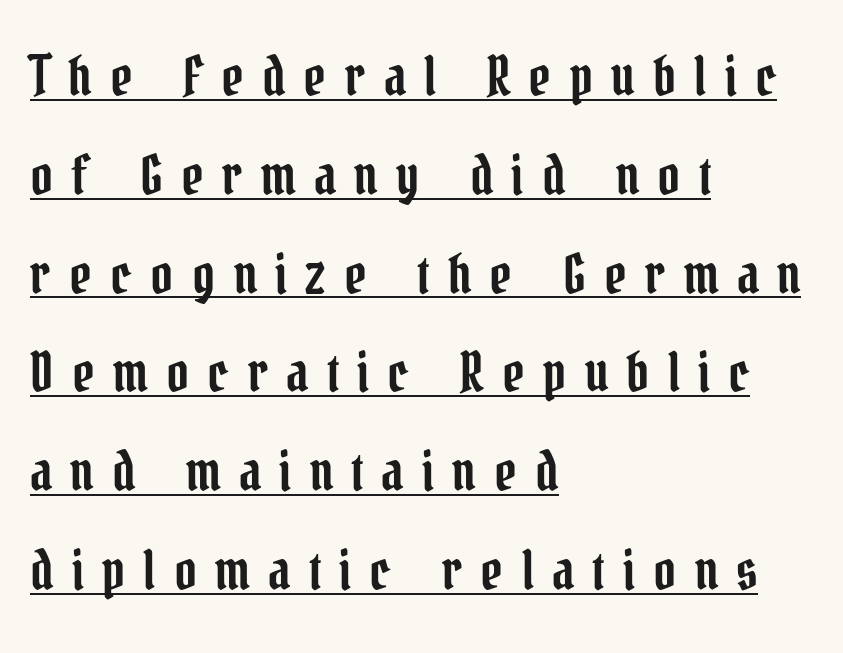
{"serif": "yes", "italic": "no", "width": "condensed", "stroke_contrast": "low", "x_height": "medium", "monospaced": "no", "underline": "yes", "align": "left", "line_spacing_ratio": 1.83, "letter_spacing": "wide", "letter_spacing_em": 0.34, "glyph_px": 54}
